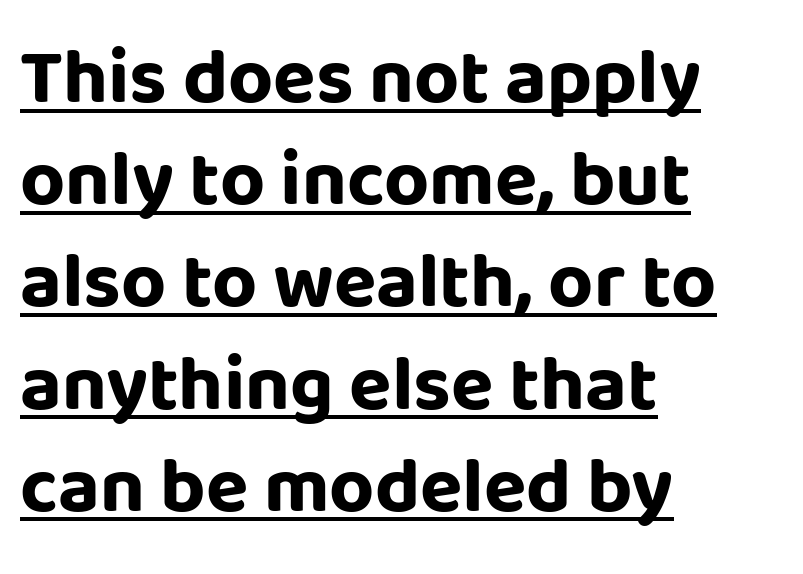
{"serif": "no", "italic": "no", "bold": "yes", "weight": "bold", "width": "normal", "stroke_contrast": "low", "x_height": "large", "monospaced": "no", "underline": "yes", "align": "left", "line_spacing": "normal", "line_spacing_ratio": 1.31, "letter_spacing": "normal", "letter_spacing_em": 0.0, "glyph_px": 78}
